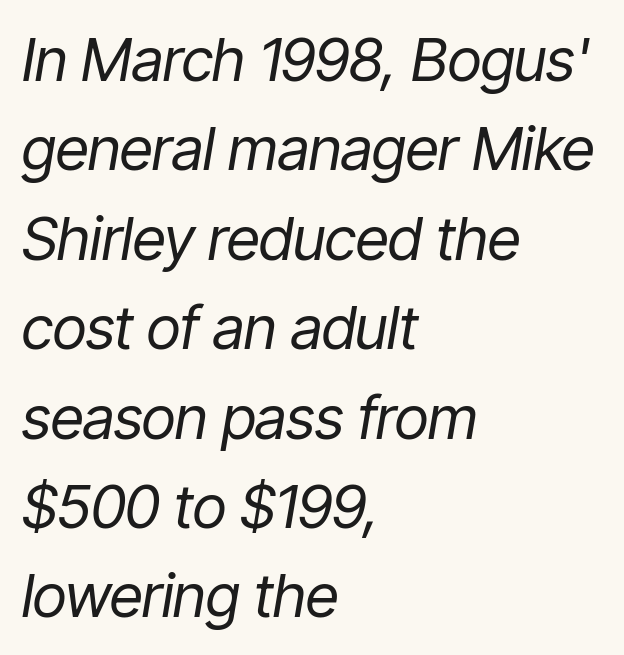
The rendering uses natural spacing where letterforms have individual widths. If you measured baseline to baseline, you'd find a middling distance. Slant detected: the letters are inclined. Stroke thickness stays within the range of a standard reading face or lighter.
